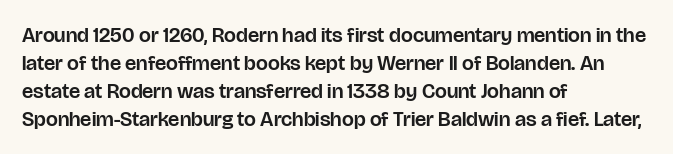
{"italic": "no", "underline": "no", "align": "left", "line_spacing": "normal", "line_spacing_ratio": 1.33, "letter_spacing": "normal", "letter_spacing_em": 0.0, "glyph_px": 21}
